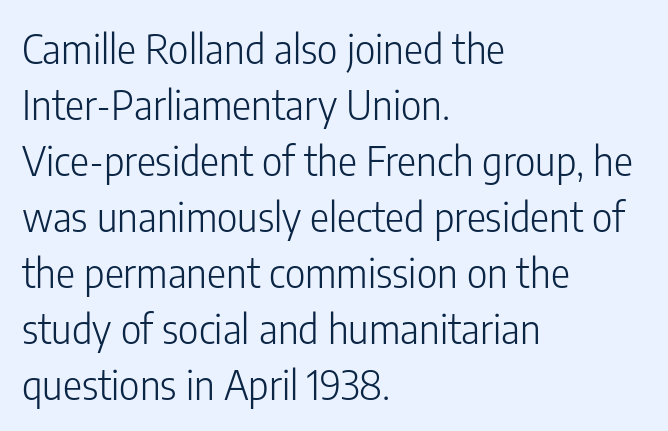
Each new line begins a customary step beneath the previous one. Alignment: flush left. The weight tops out at a normal text grade. In terms of posture, this sample is upright. Font category for this specimen: sans-serif.
